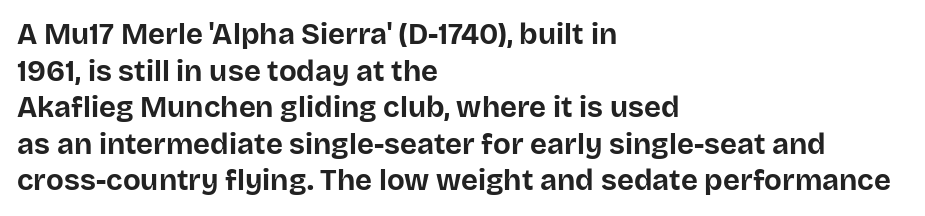
The image shows 29 px bold sans-serif type, upright; set left-aligned, normal line spacing (1.26x), normal letter spacing, not underlined; low stroke contrast and a large x-height.
